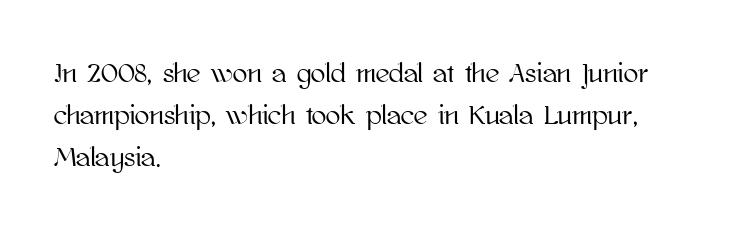
{"italic": "no", "underline": "no", "align": "left", "line_spacing": "normal", "line_spacing_ratio": 1.55, "letter_spacing": "normal", "letter_spacing_em": 0.0, "glyph_px": 27}
